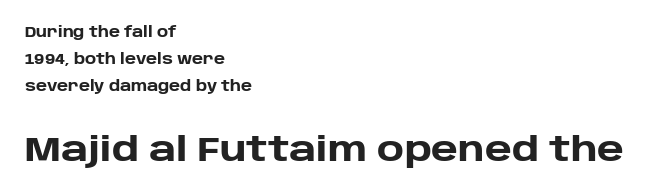
Q: Is the text bold? A: Yes.
Q: Is the text italic (slanted)? A: No, it is upright.
Q: Is the typeface a serif or a sans-serif typeface? A: Sans-serif.
Q: Is the text underlined? A: No.
Q: How is the paragraph aligned? A: Left-aligned.
Q: Is the spacing between letters normal or unusually wide? A: Normal.
Q: Is the spacing between lines tight, normal or loose? A: Loose.
Q: Which block of text is set in a larger size, the first (top) or the second (bottom)? A: The second (bottom) one.
Q: Width (condensed, normal, or wide)? A: Normal.
Q: Stroke contrast? A: Low.
Q: x-height? A: Large.
Q: Monospaced? A: No.
